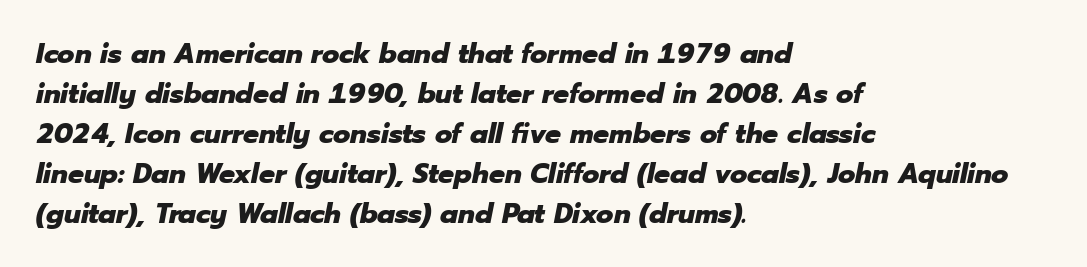
Q: Is the text bold? A: Yes.
Q: Is the text italic (slanted)? A: Yes, it leans right by about 12 degrees.
Q: Is the text underlined? A: No.
Q: How is the paragraph aligned? A: Left-aligned.
Q: Is the spacing between letters normal or unusually wide? A: Normal.
Q: Is the spacing between lines tight, normal or loose? A: Normal.
Q: Width (condensed, normal, or wide)? A: Normal.
Q: Stroke contrast? A: Low.
Q: x-height? A: Medium.
Q: Monospaced? A: No.
